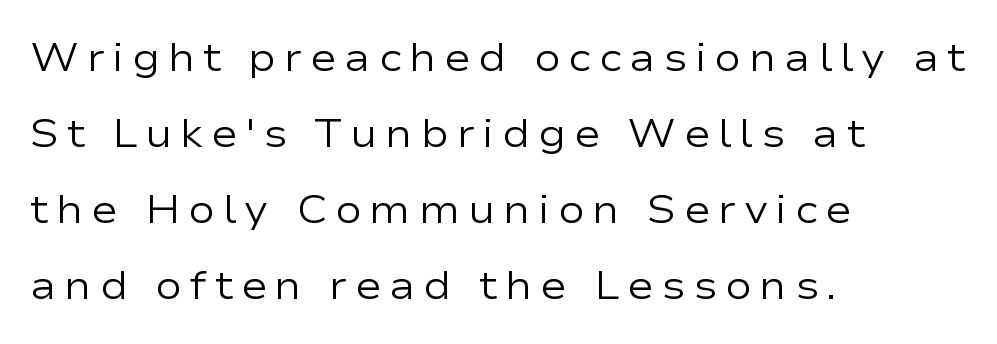
The image shows 40 px regular-weight, wide sans-serif type, upright; set left-aligned, loose line spacing (1.9x), not underlined; low stroke contrast and a medium x-height.
